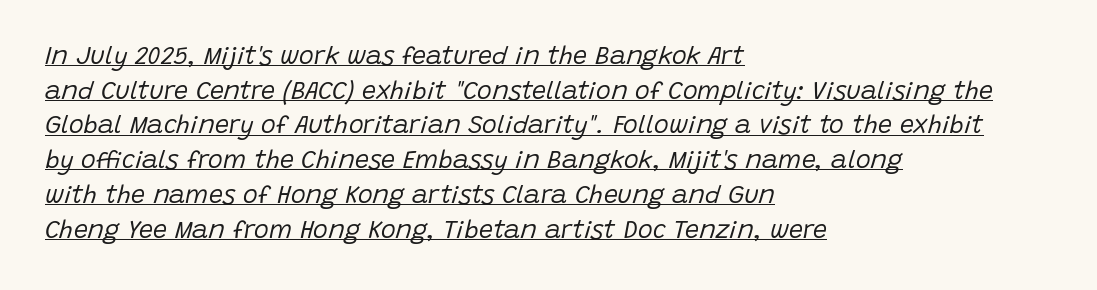
The rag falls on the right side of this text block. Does extra space separate the letters? No, they use regular spacing. This sample keeps an unexceptional amount of space between lines. Caption: lettering with a line underneath. The glyphs look as if they've been sheared to an angle. Vertical stems look standard width or narrower in stroke.
